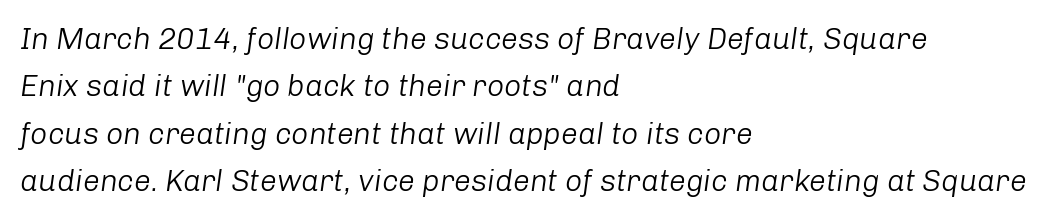
Looks like regular typesetting: each glyph gets only the width it needs. Each new line begins a customary step beneath the previous one. Is the block centered? No — it sits flush against the left margin. The rendering keeps characters at their native spacing. Descenders hang freely into open space. The typography opts for an oblique posture over an upright one.
